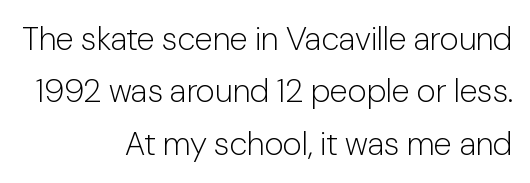
Q: Is the text bold? A: No.
Q: Is the text italic (slanted)? A: No, it is upright.
Q: Is the typeface a serif or a sans-serif typeface? A: Sans-serif.
Q: Is the text underlined? A: No.
Q: How is the paragraph aligned? A: Right-aligned.
Q: Is the spacing between letters normal or unusually wide? A: Normal.
Q: Is the spacing between lines tight, normal or loose? A: Normal.
Q: Width (condensed, normal, or wide)? A: Normal.
Q: Stroke contrast? A: Low.
Q: x-height? A: Medium.
Q: Monospaced? A: No.
